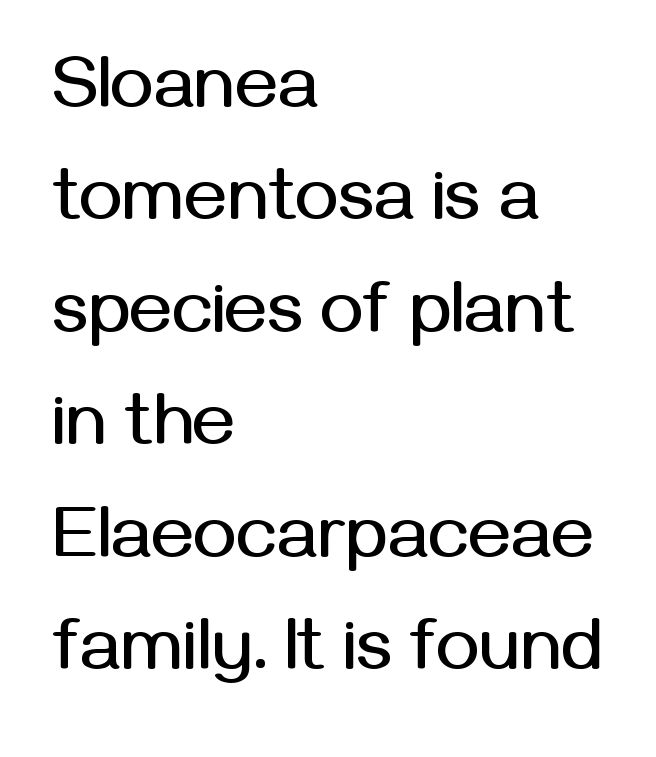
The image shows 73 px sans-serif type, upright; set left-aligned, normal line spacing (1.54x), normal letter spacing, not underlined; medium stroke contrast and a medium x-height.
